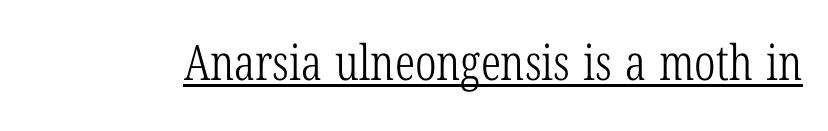
Q: Is the text bold? A: No.
Q: Is the text italic (slanted)? A: No, it is upright.
Q: Is the typeface a serif or a sans-serif typeface? A: Serif.
Q: Is the text underlined? A: Yes.
Q: Is the spacing between letters normal or unusually wide? A: Normal.
Q: Width (condensed, normal, or wide)? A: Condensed.
Q: Stroke contrast? A: Low.
Q: x-height? A: Medium.
Q: Monospaced? A: No.
